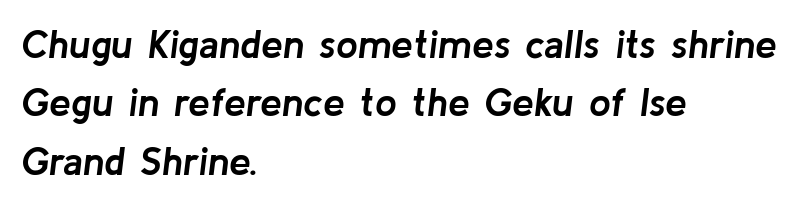
The image shows 39 px semibold type, italic (leaning right); set left-aligned, normal line spacing (1.5x), normal letter spacing, not underlined; low stroke contrast and a medium x-height.
